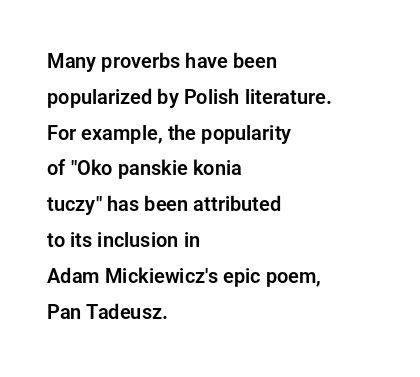
Q: Is the text italic (slanted)? A: No, it is upright.
Q: Is the text underlined? A: No.
Q: How is the paragraph aligned? A: Left-aligned.
Q: Is the spacing between letters normal or unusually wide? A: Normal.
